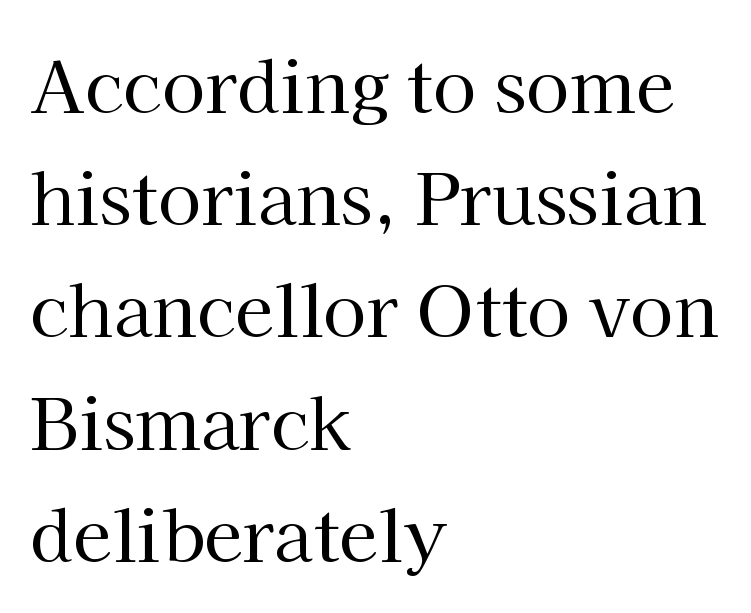
The image shows 71 px regular-weight serif type, upright; set left-aligned, normal line spacing (1.58x), normal letter spacing, not underlined; high stroke contrast and a medium x-height.
